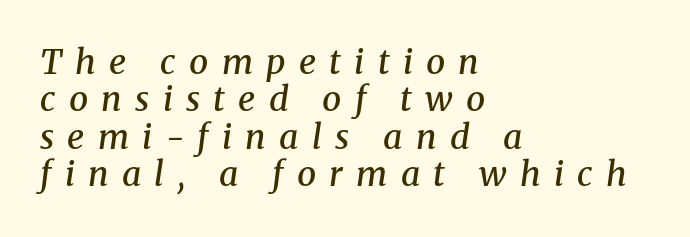
{"serif": "yes", "italic": "yes", "lean": "right", "slant_degrees": 8, "bold": "semi", "weight": "semibold", "width": "normal", "stroke_contrast": "medium", "x_height": "medium", "monospaced": "no", "underline": "no", "align": "left", "line_spacing": "tight", "line_spacing_ratio": 1.1, "letter_spacing": "wide", "letter_spacing_em": 0.39, "glyph_px": 34}
